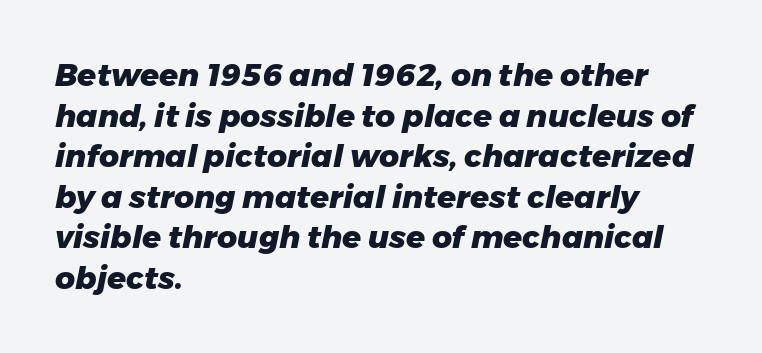
Underline: absent. An italicized treatment has been applied to the whole sample. Successive baselines arrive at the customary interval. This sample is left-justified, so line endings fall wherever the words run out. Standard letterfit; no display-style spreading of the glyphs.
